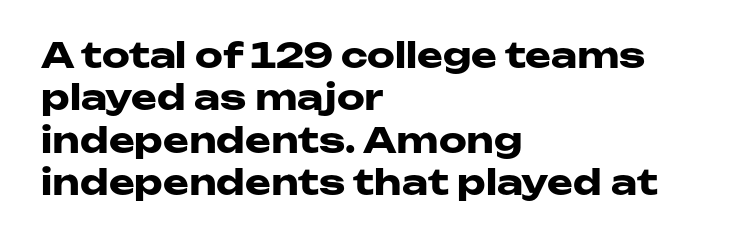
I'd call this a sans setting — the letters go barefoot. Is this a fixed-width face? No — the glyphs have proportional, varying widths. Caption: multi-line text, flush left, ragged right. Typesetter's note: full bold, strokes at maximum text heaviness. Any mark beneath the type? The region is blank.
